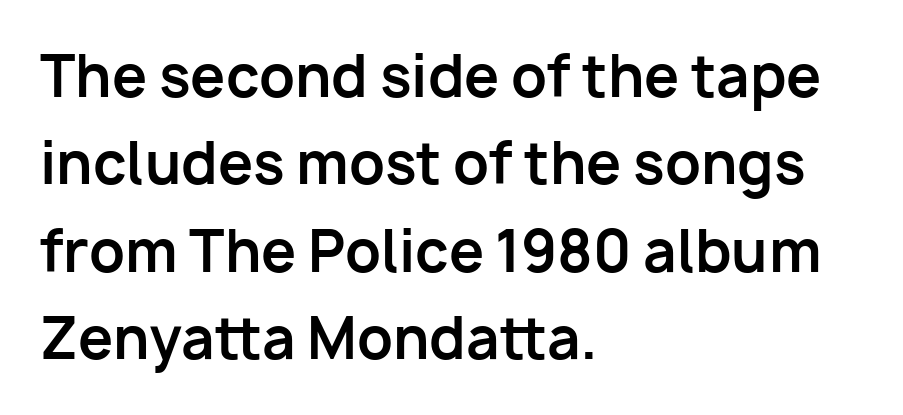
Its strokes are broad and dark, the hallmark of bold type. What kind of face is this? One without serifs — a sans. The space directly below the letters is spotless. Does the lettering tilt? It doesn't — this is upright. There is no visible air inserted between adjacent glyphs. The letters advance in unequal steps, a hallmark of proportional type.
